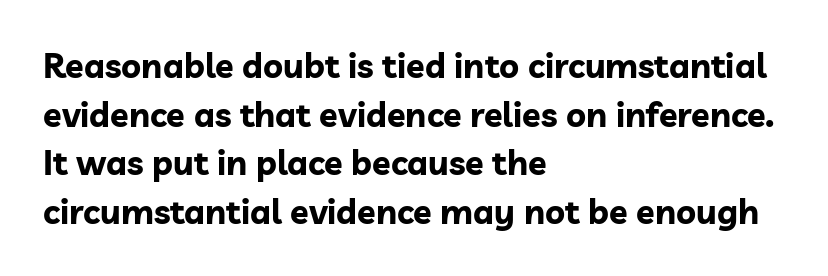
The image shows 34 px bold sans-serif type, upright; set left-aligned, normal line spacing (1.43x), normal letter spacing, not underlined; low stroke contrast and a medium x-height.
